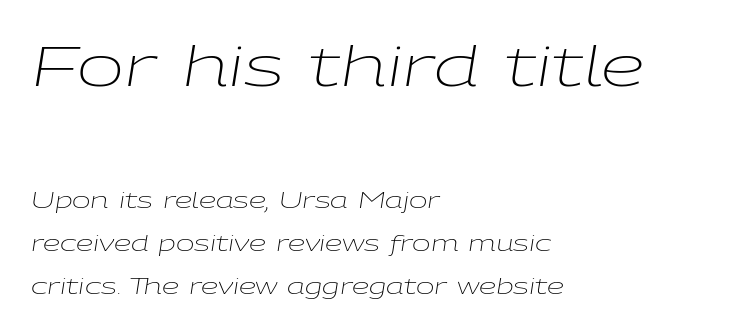
Anything drawn beneath the words? Only blank space. Posture: slanted. Stems here are at most as thick as an everyday book face. The block sitting higher on the canvas is the one with enlarged characters. Is this a fixed-width face? No — the glyphs have proportional, varying widths.
